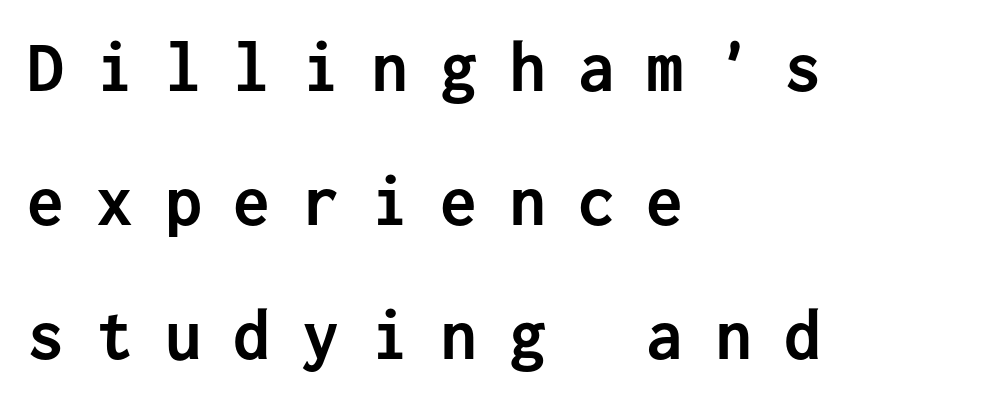
The image shows 74 px semibold sans-serif type, upright, monospaced; set left-aligned, line spacing 1.81x, unusually wide letter spacing (+0.43 em), not underlined; low stroke contrast and a medium x-height.
